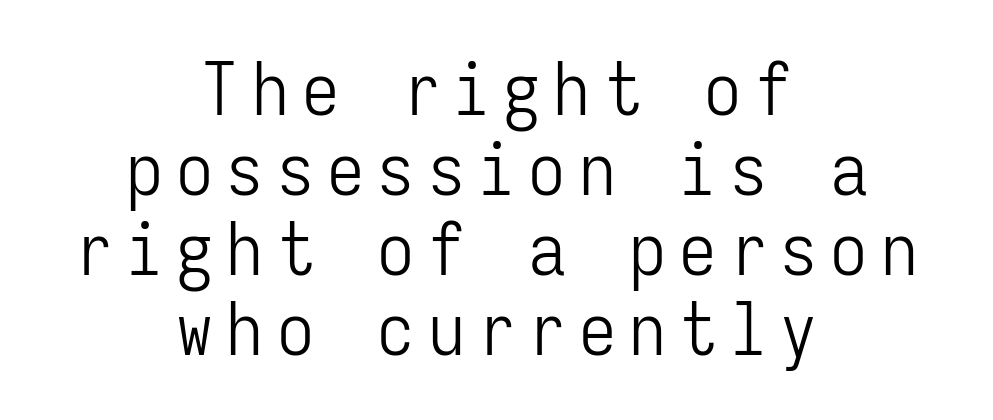
Q: Is the text bold? A: No.
Q: Is the text italic (slanted)? A: No, it is upright.
Q: Is the typeface a serif or a sans-serif typeface? A: Sans-serif.
Q: Is the text underlined? A: No.
Q: How is the paragraph aligned? A: Centered.
Q: Is the spacing between lines tight, normal or loose? A: Tight.
Q: Width (condensed, normal, or wide)? A: Condensed.
Q: Stroke contrast? A: Low.
Q: x-height? A: Medium.
Q: Monospaced? A: Yes.
